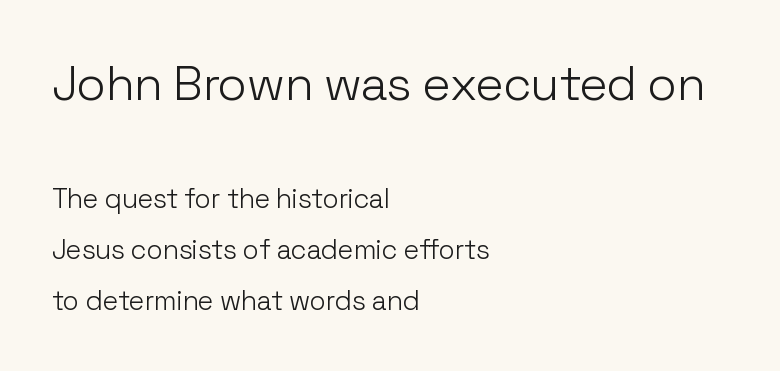
The image shows 48 px light sans-serif type, upright; set left-aligned, line spacing 1.89x, normal letter spacing, not underlined; the first (top) block is 1.78x larger; low stroke contrast and a medium x-height.
